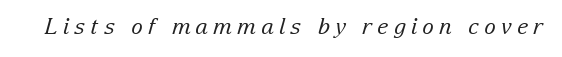
Q: Is the text bold? A: No.
Q: Is the text italic (slanted)? A: Yes, it leans right by about 15 degrees.
Q: Is the text underlined? A: No.
Q: Is the spacing between letters normal or unusually wide? A: Unusually wide.
